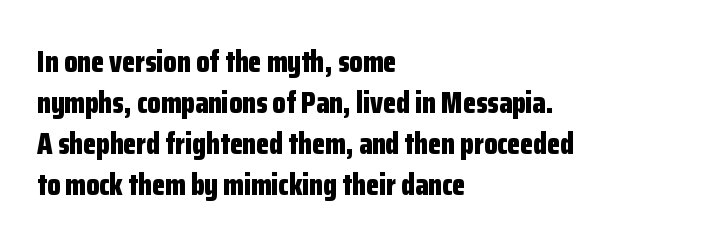
A bare baseline throughout the passage. Left-aligned paragraph, ragged on the right. When letters stand straight like this, we call the style roman or upright. Does the type have serifs? No, each stem ends abruptly. Weight: bold. How are the letters spaced? Ordinarily, with no added tracking.
